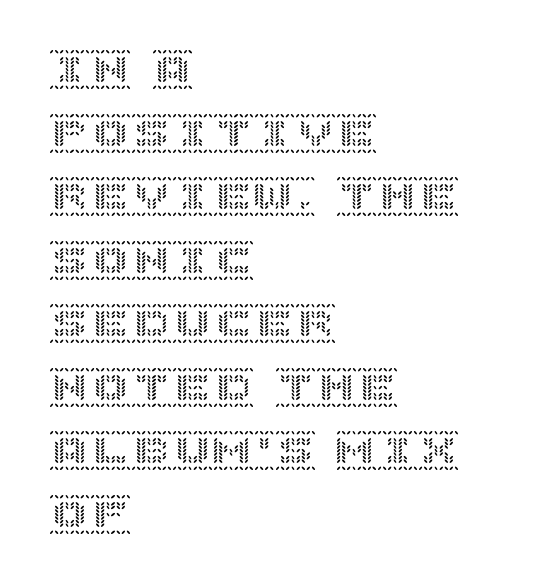
Q: Is the text italic (slanted)? A: No, it is upright.
Q: Is the text underlined? A: No.
Q: How is the paragraph aligned? A: Left-aligned.
Q: Is the spacing between letters normal or unusually wide? A: Normal.
Q: Is the spacing between lines tight, normal or loose? A: Normal.
Q: Width (condensed, normal, or wide)? A: Normal.
Q: x-height? A: Large.
